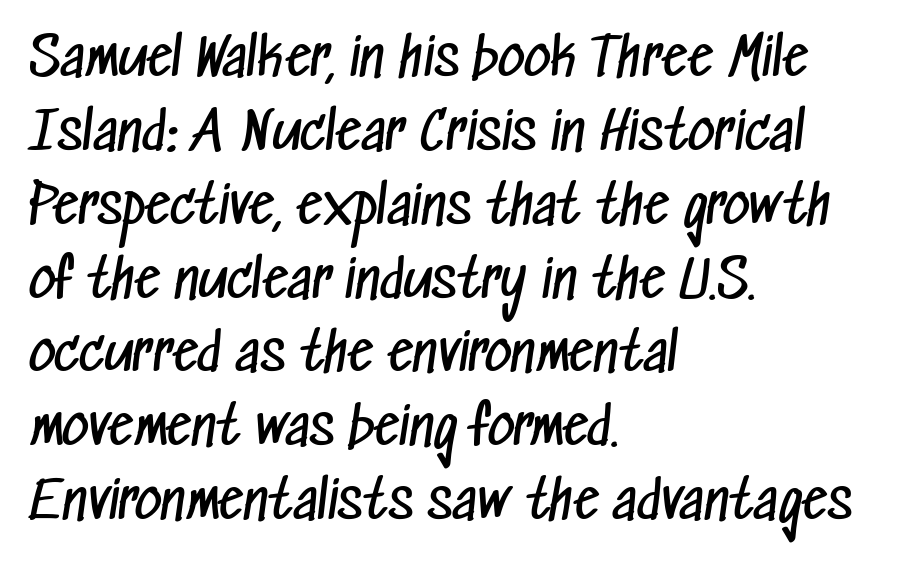
Horizontally, the lines are justified to the leading edge only. This rendering leaves character spacing at its baseline value. Summary of weight: not heavy and not bold. These lines sit exactly where default settings would place them. A bare baseline throughout the passage.
